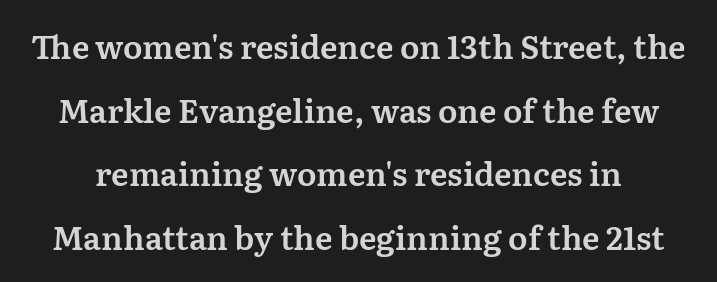
The leading is generous, giving the passage an open texture. Every stem runs plumb, perpendicular to the baseline. This sample uses plain, unmodified letter spacing. Character widths vary here, with narrow letters taking less room than wide ones. I'd call this a serif setting — the letters wear small feet.
